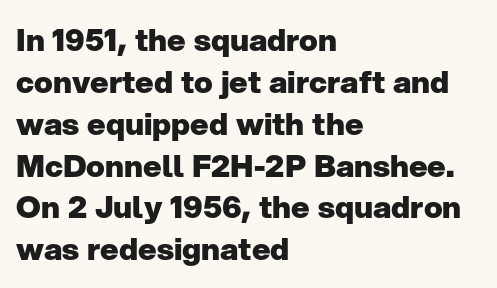
The image shows 31 px heavy sans-serif type, upright; set left-aligned, normal line spacing (1.35x), normal letter spacing, not underlined; low stroke contrast and a medium x-height.
